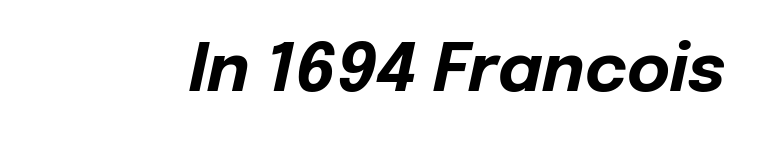
Q: Is the text bold? A: Yes.
Q: Is the text italic (slanted)? A: Yes, it leans right by about 12 degrees.
Q: Is the text underlined? A: No.
Q: Is the spacing between letters normal or unusually wide? A: Normal.
Q: Width (condensed, normal, or wide)? A: Normal.
Q: Stroke contrast? A: Low.
Q: x-height? A: Medium.
Q: Monospaced? A: No.
